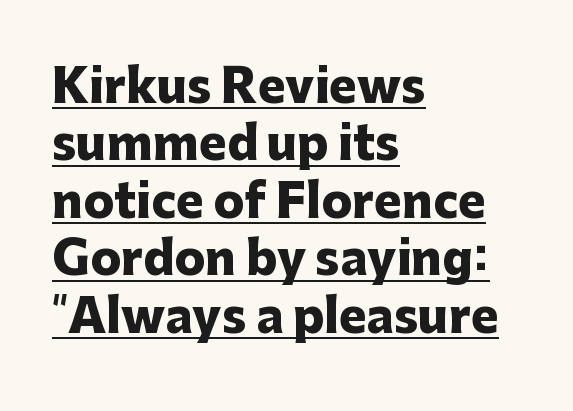
{"serif": "no", "italic": "no", "bold": "yes", "weight": "heavy", "width": "normal", "stroke_contrast": "low", "x_height": "medium", "monospaced": "no", "underline": "yes", "align": "left", "line_spacing": "normal", "line_spacing_ratio": 1.25, "letter_spacing": "normal", "letter_spacing_em": 0.0, "glyph_px": 46}
